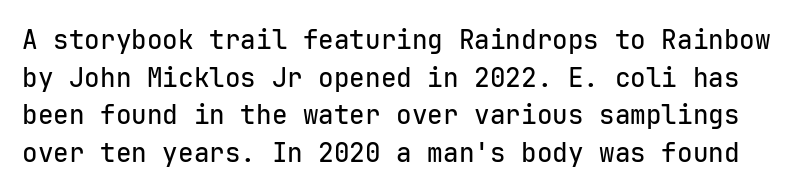
Q: Is the text italic (slanted)? A: No, it is upright.
Q: Is the text underlined? A: No.
Q: Is the spacing between letters normal or unusually wide? A: Normal.
Q: Is the spacing between lines tight, normal or loose? A: Normal.
